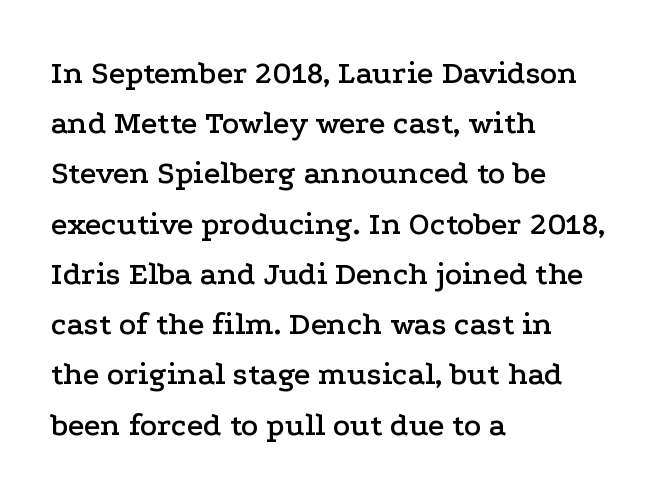
{"serif": "yes", "italic": "no", "width": "wide", "stroke_contrast": "low", "x_height": "medium", "monospaced": "no", "underline": "no", "align": "left", "line_spacing": "normal", "line_spacing_ratio": 1.57, "letter_spacing": "normal", "letter_spacing_em": 0.0, "glyph_px": 32}
